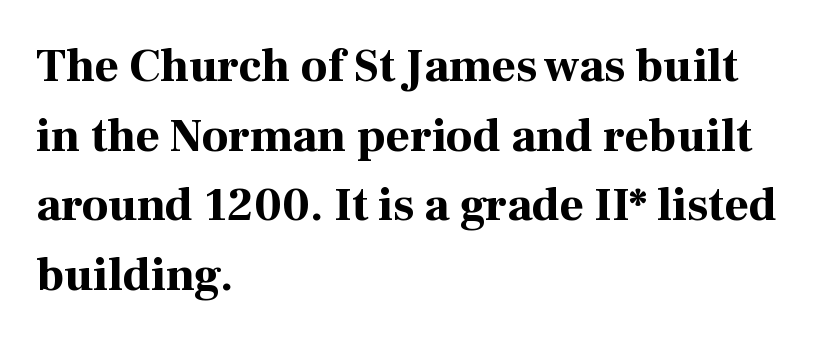
{"serif": "yes", "italic": "no", "bold": "yes", "weight": "bold", "width": "normal", "stroke_contrast": "high", "x_height": "medium", "monospaced": "no", "underline": "no", "align": "left", "line_spacing": "normal", "line_spacing_ratio": 1.48, "letter_spacing": "normal", "letter_spacing_em": 0.0, "glyph_px": 47}
